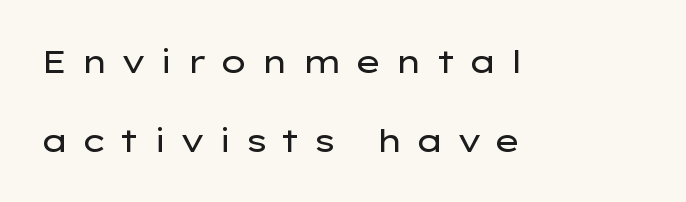
Unmarked baselines from the first word to the last. Nope, no serifs anywhere on these letters. Each line starts at the same left margin while the right side varies. Here the designer chose a conventional face with non-uniform glyph widths. The type is letterspaced generously, with wide tracking. The characters are drawn with everyday or finer stroke widths.
